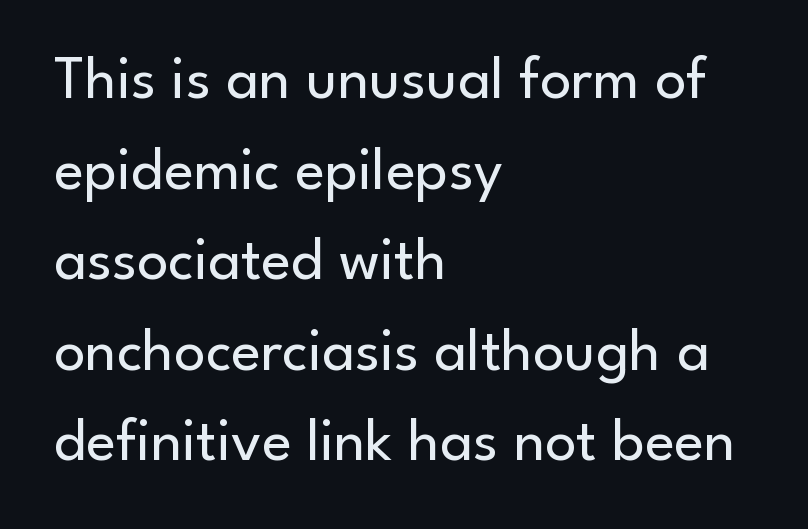
{"serif": "no", "italic": "no", "bold": "no", "weight": "regular", "width": "normal", "stroke_contrast": "low", "x_height": "small", "monospaced": "no", "underline": "no", "align": "left", "line_spacing": "normal", "line_spacing_ratio": 1.46, "letter_spacing": "normal", "letter_spacing_em": 0.0, "glyph_px": 62}
